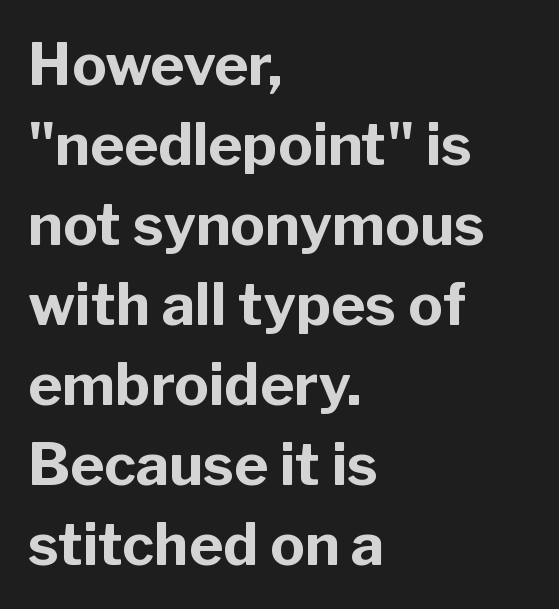
{"serif": "no", "italic": "no", "bold": "yes", "weight": "bold", "width": "normal", "stroke_contrast": "low", "x_height": "medium", "monospaced": "no", "underline": "no", "align": "left", "line_spacing": "normal", "line_spacing_ratio": 1.38, "letter_spacing": "normal", "letter_spacing_em": 0.0, "glyph_px": 58}
